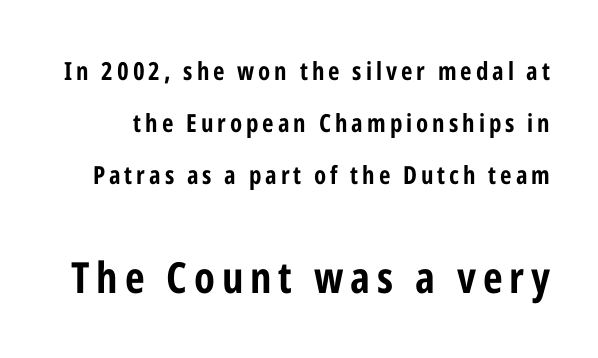
Every character sits straight up, as roman type does. Descenders are the only things crossing below the line. Proportional: the letters do not fall into vertical columns. In terms of weight, the rendering is a true, heavy bold. Horizontal bands of white between lines are thick stripes.
